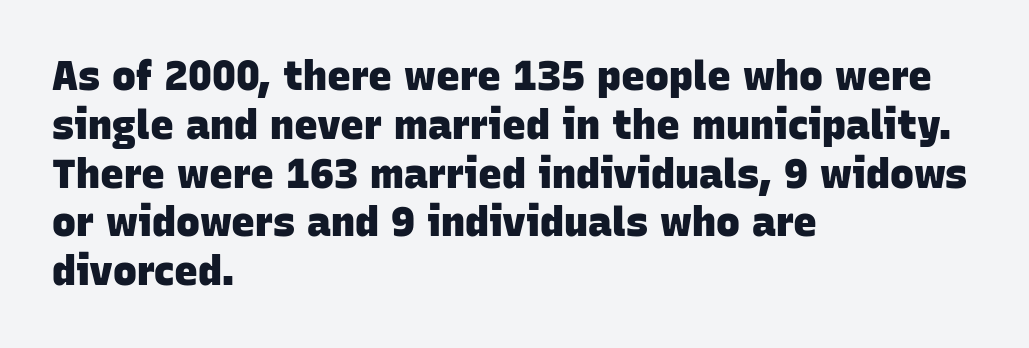
The image shows 40 px heavy sans-serif type; set left-aligned, line spacing 1.22x, normal letter spacing, not underlined; low stroke contrast and a large x-height.
